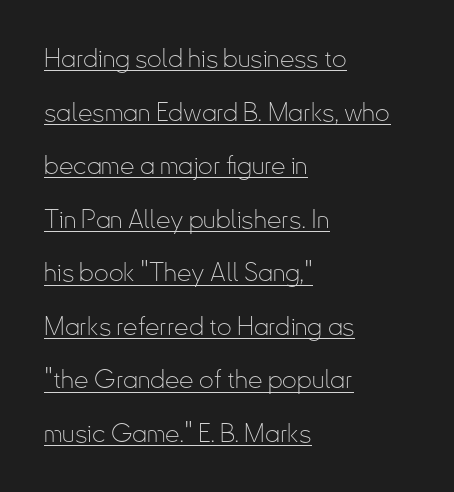
The image shows 26 px text type, upright; set left-aligned, loose line spacing (2.06x), normal letter spacing, underlined.
